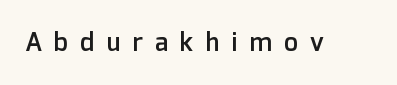
Q: Is the text bold? A: Semi-bold.
Q: Is the text italic (slanted)? A: No, it is upright.
Q: Is the text underlined? A: No.
Q: Is the spacing between letters normal or unusually wide? A: Unusually wide.
